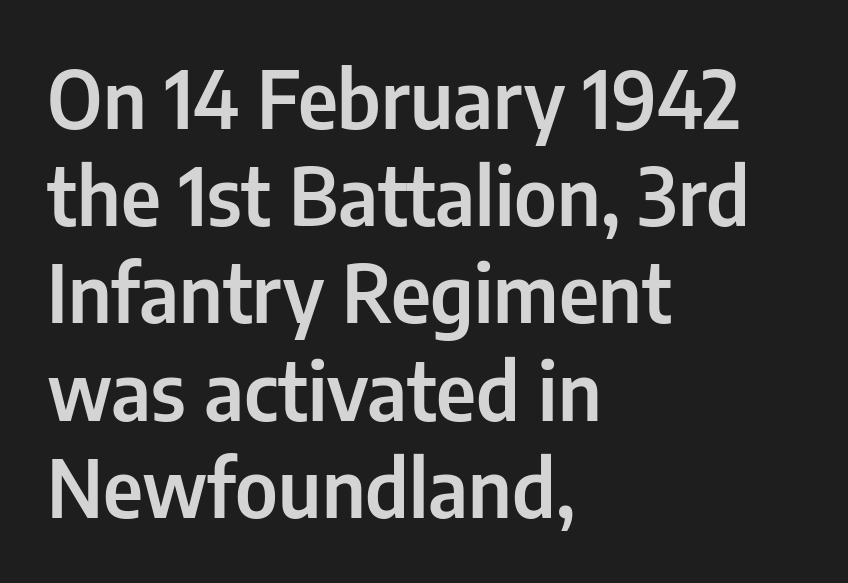
Words float on clear page, feet unadorned. Here the glyphs are tracked normally, forming tight word shapes. Quick note: not italic, upright. To sum up the face: it is a sans, with no serifs. These lines are rendered in a variable-pitch font. The paragraph has a hard left edge and a soft right edge.
